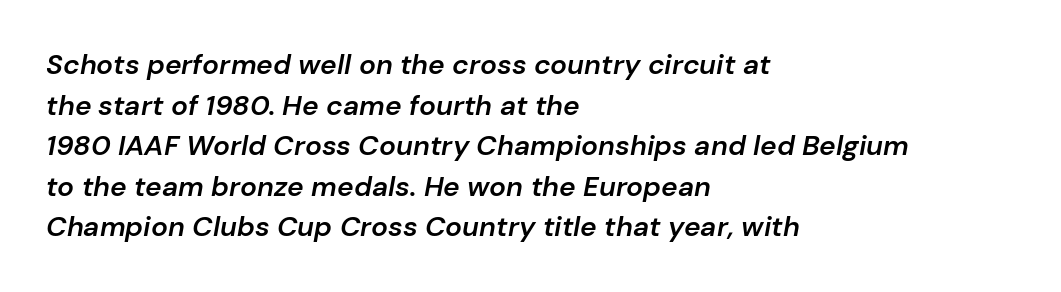
{"italic": "yes", "lean": "right", "slant_degrees": 10, "bold": "semi", "weight": "semibold", "width": "normal", "stroke_contrast": "low", "x_height": "medium", "monospaced": "no", "underline": "no", "align": "left", "line_spacing": "normal", "line_spacing_ratio": 1.45, "letter_spacing": "normal", "letter_spacing_em": 0.0, "glyph_px": 28}
